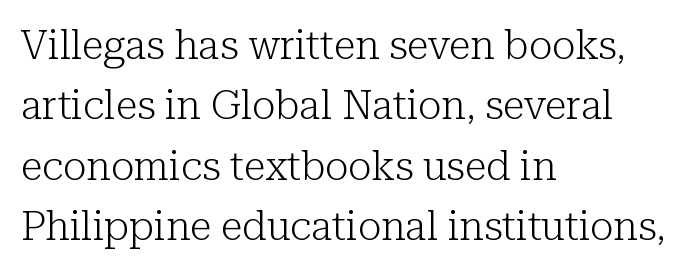
Nope, not italic — everything's standing straight. The text block is weighted toward the left margin, trailing off unevenly rightward. Descender tails drop into unmarked territory. Baseline-to-baseline distance is the conventional proportion of letter height. Letterform terminals end in serifs throughout the passage. This is not heavy type; no bold has been used.
